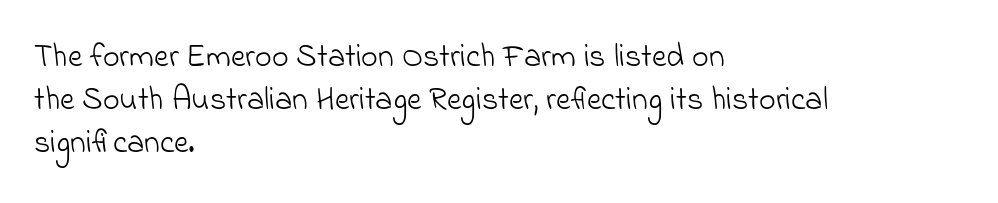
Character widths vary here, with narrow letters taking less room than wide ones. This is sans-serif lettering, the kind often seen on screens and signage. Ink coverage per letter is moderate at most. The rendering keeps characters at their native spacing. Each row of text sits above clean, open space.
